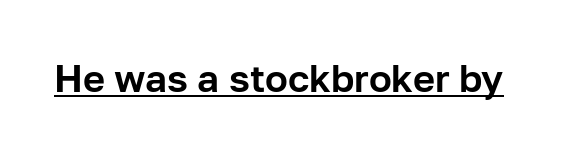
The image shows 38 px sans-serif type, upright; set normal letter spacing, underlined; low stroke contrast and a medium x-height.
